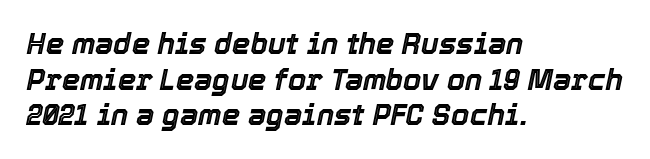
The foot of each line stays bare and open. Spacing verdict: proportional, widths tailored to each character. The font's italic variant was chosen for this text. These lines stack with their left ends in a neat column. There is no visible air inserted between adjacent glyphs.
